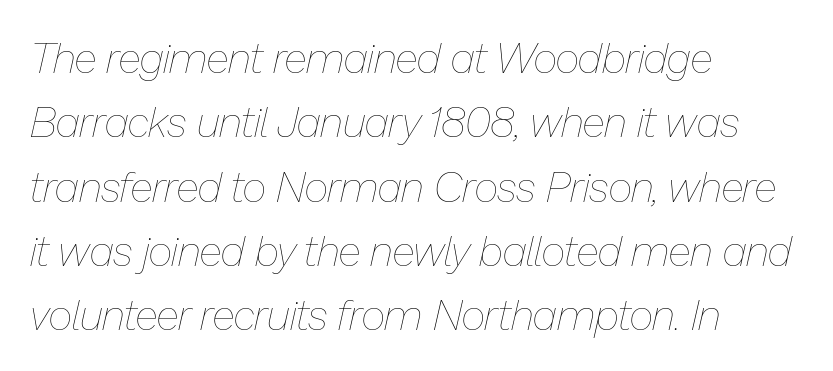
The image shows 42 px thin type, italic (leaning right); set left-aligned, normal line spacing (1.53x), normal letter spacing, not underlined; low stroke contrast and a medium x-height.
